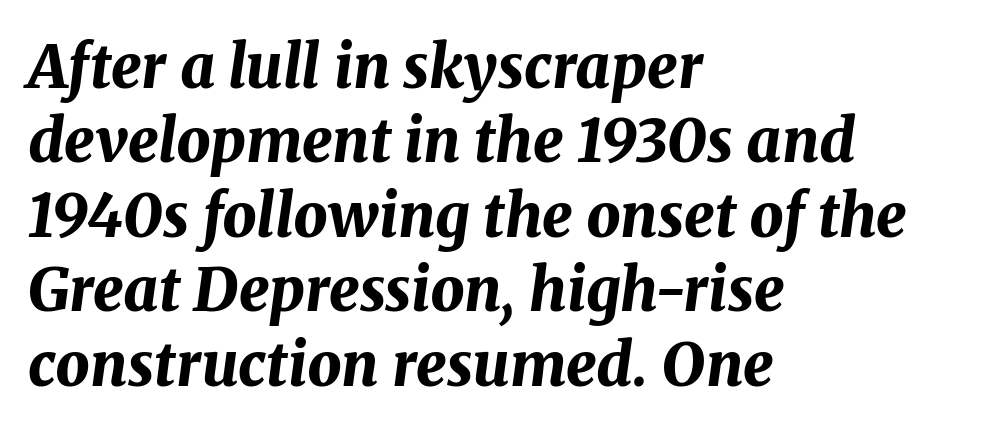
Q: Is the text bold? A: Yes.
Q: Is the text italic (slanted)? A: Yes, it leans right by about 8 degrees.
Q: Is the text underlined? A: No.
Q: How is the paragraph aligned? A: Left-aligned.
Q: Is the spacing between letters normal or unusually wide? A: Normal.
Q: Width (condensed, normal, or wide)? A: Normal.
Q: Stroke contrast? A: Medium.
Q: x-height? A: Medium.
Q: Monospaced? A: No.
